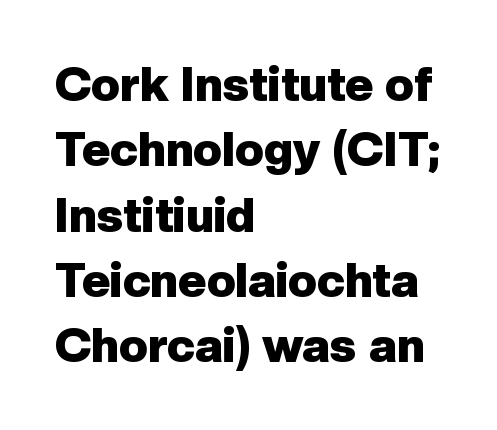
The image shows 48 px heavy sans-serif type, upright; set left-aligned, normal line spacing (1.36x), normal letter spacing, not underlined; low stroke contrast and a medium x-height.
